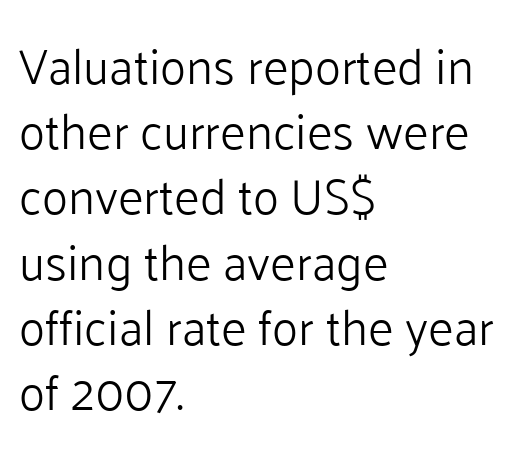
{"serif": "no", "italic": "no", "bold": "no", "weight": "light", "width": "normal", "stroke_contrast": "low", "x_height": "medium", "monospaced": "no", "underline": "no", "align": "left", "line_spacing": "normal", "line_spacing_ratio": 1.33, "letter_spacing": "normal", "letter_spacing_em": 0.0, "glyph_px": 49}
